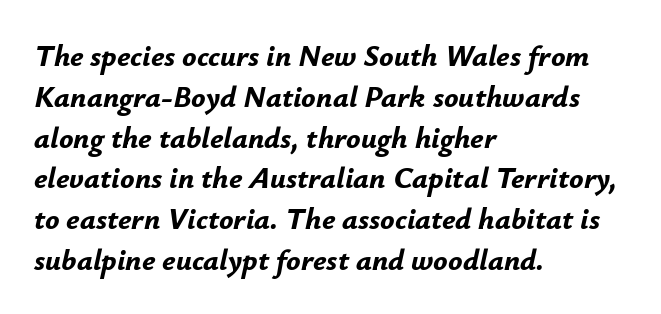
Only glyphs here, with clear space below each row. Does the lettering tilt? It does — this is italic. Set as a true bold cut, around the 700 mark. Alignment: flush left. Look at the tracking — it's just the regular setting, nothing added. The passage shown stacks its lines at a standard gap.
